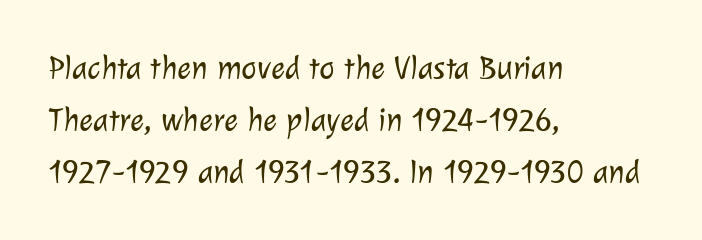
The image shows 33 px light sans-serif type; set left-aligned, normal line spacing (1.57x), normal letter spacing, not underlined; low stroke contrast and a medium x-height.
